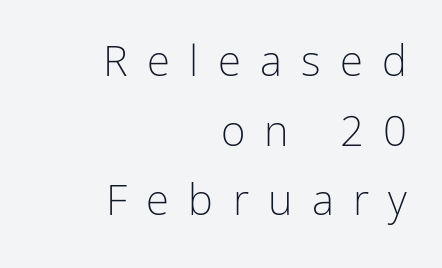
The image shows 42 px light, condensed sans-serif type, upright; set right-aligned, normal line spacing (1.66x), unusually wide letter spacing (+0.46 em), not underlined; low stroke contrast and a medium x-height.
